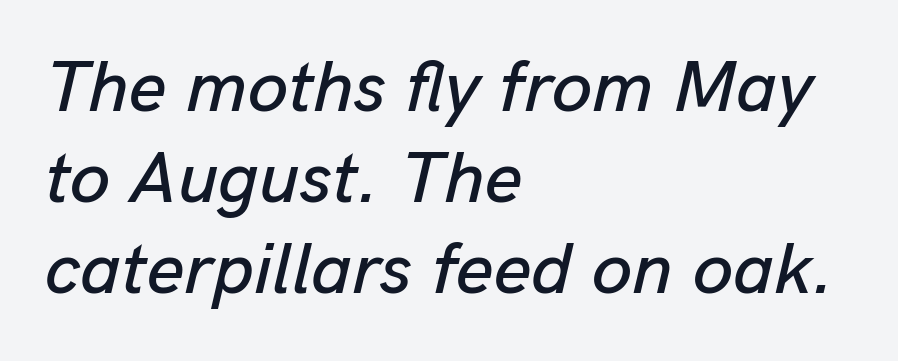
Q: Is the text italic (slanted)? A: Yes, it leans right by about 13 degrees.
Q: Is the text underlined? A: No.
Q: How is the paragraph aligned? A: Left-aligned.
Q: Is the spacing between letters normal or unusually wide? A: Normal.
Q: Is the spacing between lines tight, normal or loose? A: Normal.
Q: Width (condensed, normal, or wide)? A: Normal.
Q: Stroke contrast? A: Low.
Q: x-height? A: Medium.
Q: Monospaced? A: No.
